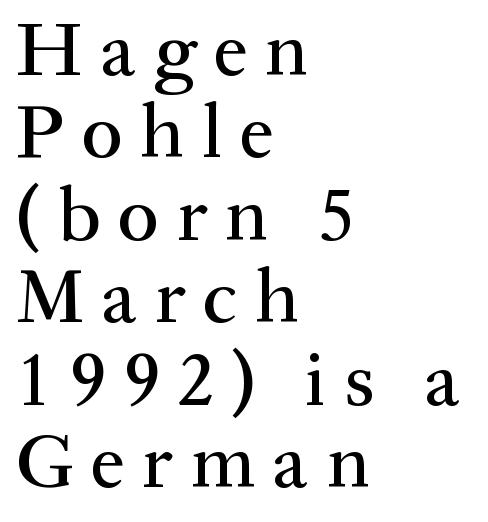
{"serif": "yes", "italic": "no", "width": "normal", "stroke_contrast": "medium", "x_height": "medium", "monospaced": "no", "underline": "no", "align": "left", "line_spacing": "tight", "line_spacing_ratio": 1.07, "letter_spacing": "wide", "letter_spacing_em": 0.23, "glyph_px": 77}
